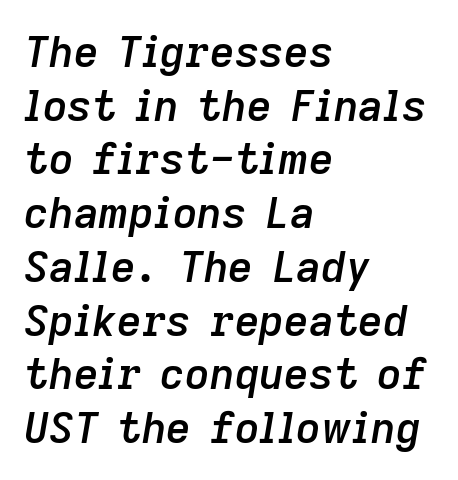
The typesetter chose a ragged-right arrangement here. Moderately thickened strokes mark this as semibold type. Quick note: underline off. The vertical gap from one line to the next is medium. You can tell it's italic because the verticals aren't actually vertical.
